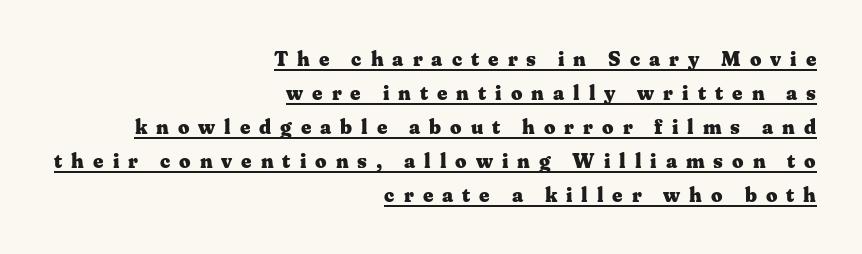
{"italic": "no", "bold": "yes", "underline": "yes", "align": "right", "line_spacing": "normal", "line_spacing_ratio": 1.7, "letter_spacing": "wide", "letter_spacing_em": 0.45, "glyph_px": 20}
